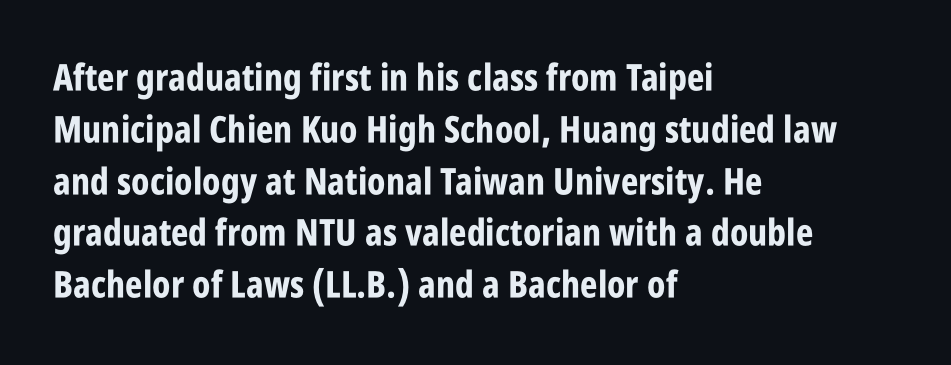
{"serif": "no", "italic": "no", "bold": "yes", "weight": "bold", "width": "condensed", "stroke_contrast": "low", "x_height": "large", "monospaced": "no", "underline": "no", "align": "left", "line_spacing": "normal", "line_spacing_ratio": 1.4, "letter_spacing": "normal", "letter_spacing_em": 0.0, "glyph_px": 37}
